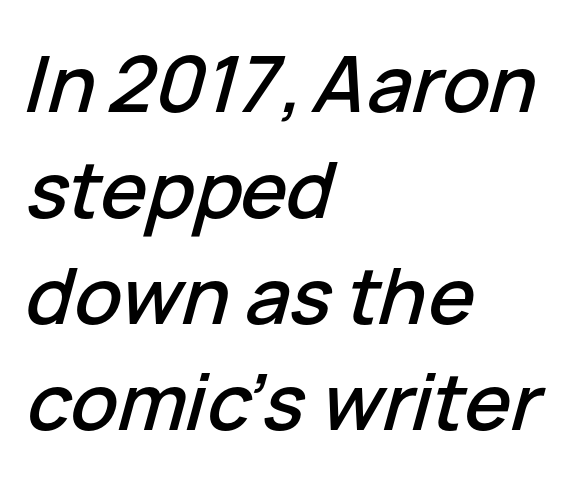
{"italic": "yes", "lean": "right", "slant_degrees": 15, "width": "normal", "stroke_contrast": "low", "x_height": "medium", "monospaced": "no", "underline": "no", "align": "left", "line_spacing": "normal", "line_spacing_ratio": 1.36, "letter_spacing": "normal", "letter_spacing_em": 0.0, "glyph_px": 78}
